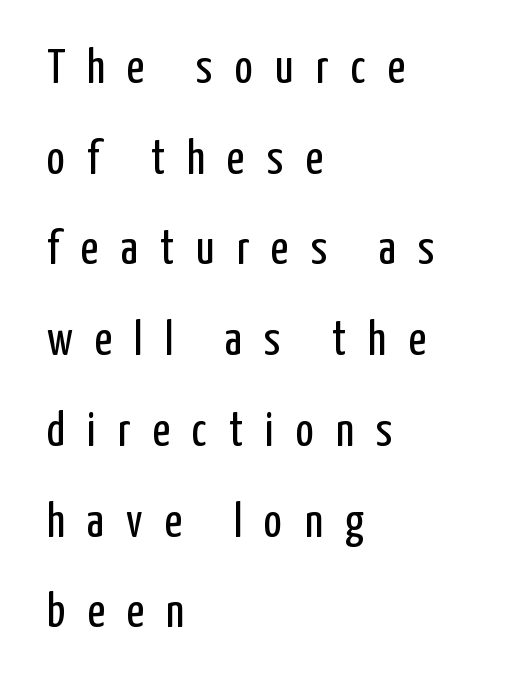
Casual observation: everything's shoved over to the left. Stems and bowls with no extra thickness — not bold. Spacing verdict: proportional, widths tailored to each character. In terms of posture, this sample is upright. Glance below the letters and you will spot only blank space.
